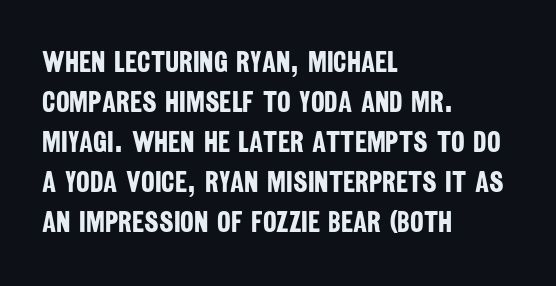
Q: Is the text bold? A: Yes.
Q: Is the typeface a serif or a sans-serif typeface? A: Sans-serif.
Q: Is the text underlined? A: No.
Q: How is the paragraph aligned? A: Left-aligned.
Q: Is the spacing between letters normal or unusually wide? A: Normal.
Q: Is the spacing between lines tight, normal or loose? A: Normal.
Q: Width (condensed, normal, or wide)? A: Condensed.
Q: Stroke contrast? A: Low.
Q: x-height? A: Large.
Q: Monospaced? A: No.
